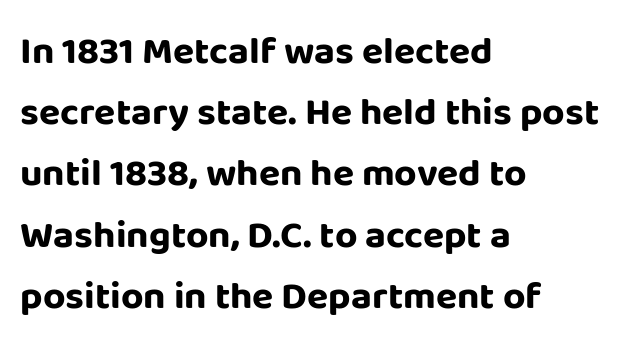
Q: Is the text bold? A: Yes.
Q: Is the text italic (slanted)? A: No, it is upright.
Q: Is the typeface a serif or a sans-serif typeface? A: Sans-serif.
Q: Is the text underlined? A: No.
Q: How is the paragraph aligned? A: Left-aligned.
Q: Is the spacing between letters normal or unusually wide? A: Normal.
Q: Is the spacing between lines tight, normal or loose? A: Normal.
Q: Width (condensed, normal, or wide)? A: Normal.
Q: Stroke contrast? A: Low.
Q: x-height? A: Large.
Q: Monospaced? A: No.
